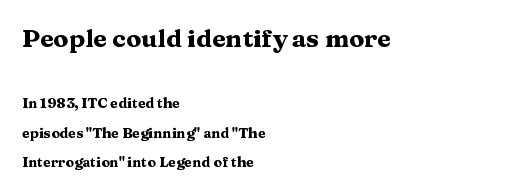
Q: Is the text bold? A: Yes.
Q: Is the text italic (slanted)? A: No, it is upright.
Q: Is the text underlined? A: No.
Q: How is the paragraph aligned? A: Left-aligned.
Q: Is the spacing between letters normal or unusually wide? A: Normal.
Q: Is the spacing between lines tight, normal or loose? A: Loose.
Q: Which block of text is set in a larger size, the first (top) or the second (bottom)? A: The first (top) one.
